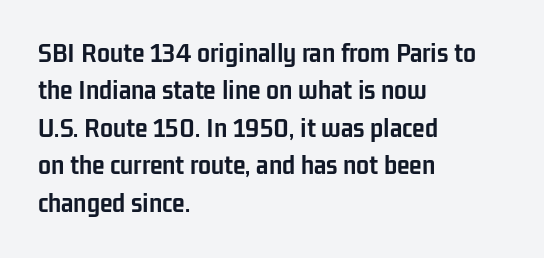
{"serif": "no", "italic": "no", "bold": "yes", "weight": "semibold", "width": "condensed", "stroke_contrast": "low", "x_height": "medium", "monospaced": "no", "underline": "no", "align": "left", "line_spacing": "normal", "line_spacing_ratio": 1.29, "letter_spacing": "normal", "letter_spacing_em": 0.0, "glyph_px": 29}
